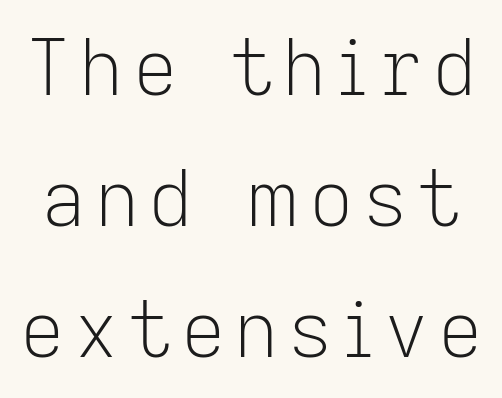
The image shows 77 px light sans-serif type, upright; set normal line spacing (1.7x), not underlined; low stroke contrast and a medium x-height.
